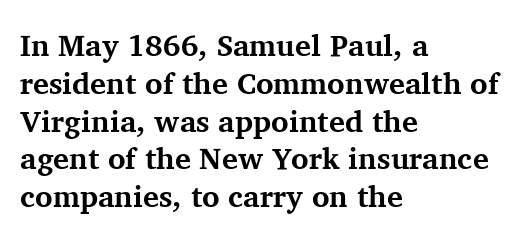
Proportional: the letters do not fall into vertical columns. The letterforms sit shoulder to shoulder at normal distance. Posture: upright roman. This block has exactly the height ordinary leading produces. Each row of text sits above clean, open space.
